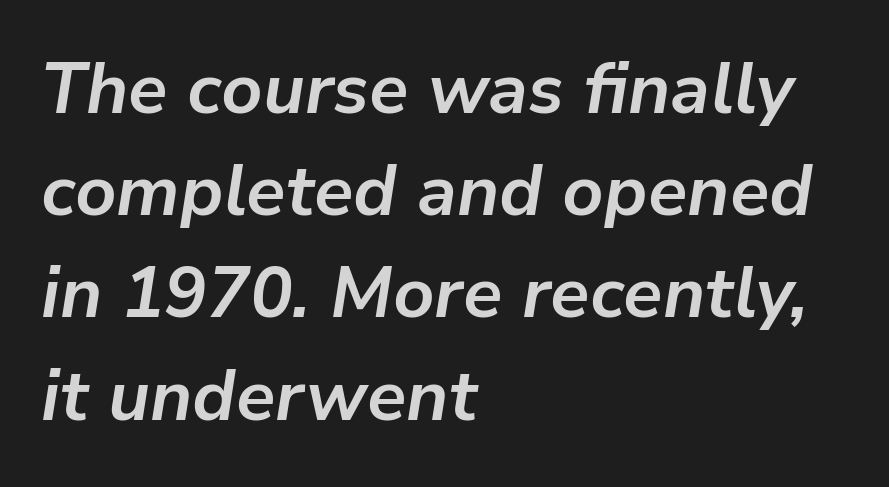
{"italic": "yes", "lean": "right", "slant_degrees": 9, "bold": "yes", "weight": "bold", "width": "normal", "stroke_contrast": "low", "x_height": "medium", "monospaced": "no", "underline": "no", "align": "left", "line_spacing": "normal", "line_spacing_ratio": 1.44, "letter_spacing": "normal", "letter_spacing_em": 0.0, "glyph_px": 71}
